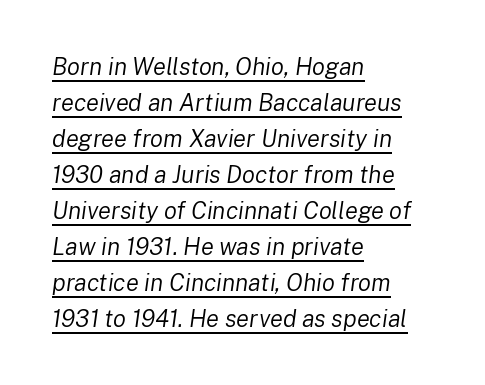
Q: Is the text bold? A: No.
Q: Is the text italic (slanted)? A: Yes, it leans right by about 8 degrees.
Q: Is the text underlined? A: Yes.
Q: How is the paragraph aligned? A: Left-aligned.
Q: Is the spacing between letters normal or unusually wide? A: Normal.
Q: Is the spacing between lines tight, normal or loose? A: Normal.
